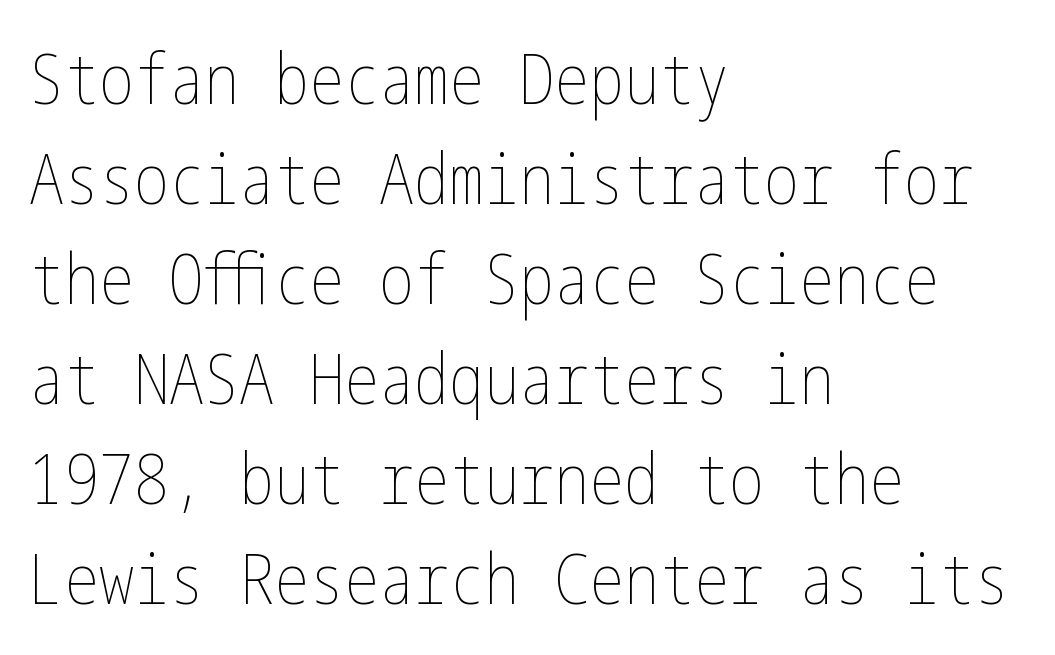
The image shows 70 px thin, condensed type, upright; set left-aligned, normal line spacing (1.43x), normal letter spacing, not underlined; low stroke contrast and a medium x-height.
